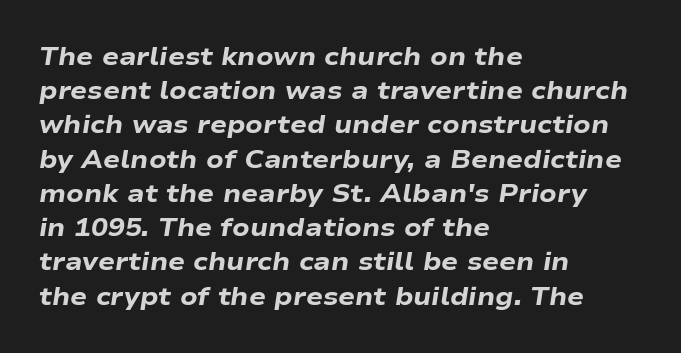
Q: Is the text bold? A: Yes.
Q: Is the text italic (slanted)? A: Yes, it leans right by about 9 degrees.
Q: Is the text underlined? A: No.
Q: How is the paragraph aligned? A: Left-aligned.
Q: Is the spacing between letters normal or unusually wide? A: Normal.
Q: Is the spacing between lines tight, normal or loose? A: Normal.
